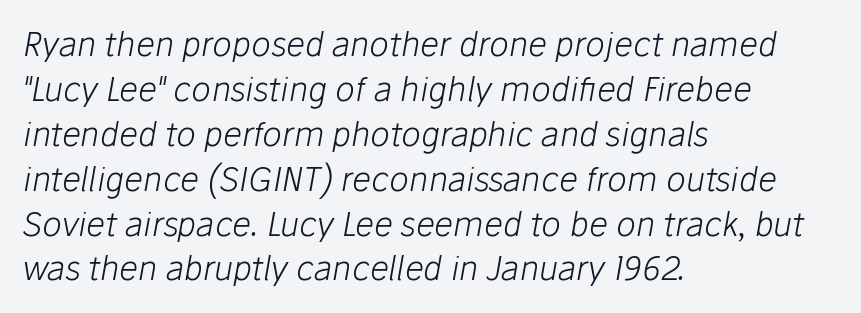
{"italic": "yes", "lean": "right", "slant_degrees": 10, "bold": "no", "weight": "light", "width": "normal", "stroke_contrast": "low", "x_height": "medium", "monospaced": "no", "underline": "no", "align": "left", "line_spacing": "normal", "line_spacing_ratio": 1.36, "letter_spacing": "normal", "letter_spacing_em": 0.0, "glyph_px": 33}
